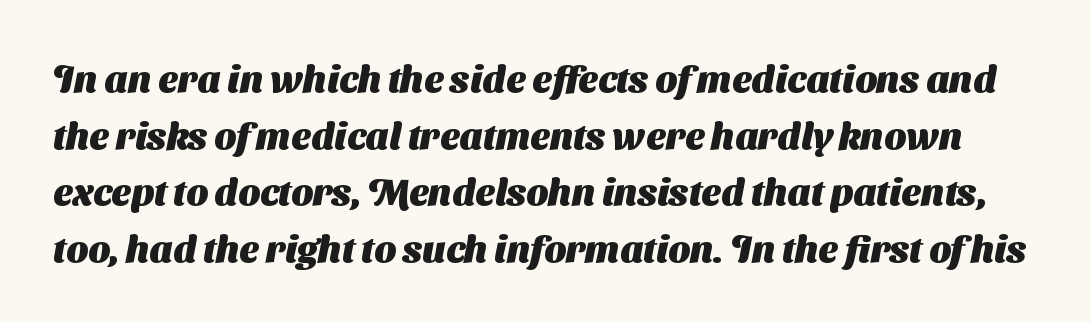
As a designer I'd log this as weight 700, bold. Vertically, the passage feels balanced, rows spaced as you'd expect. Glyph-to-glyph distance matches everyday printed text. The strip under each line holds only bare page.
